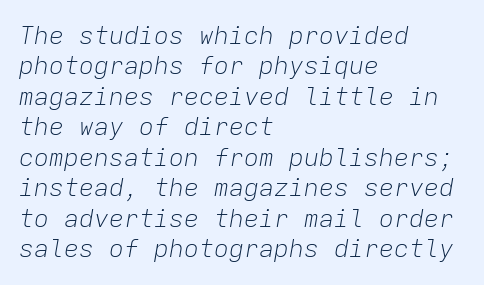
Spacing between characters is what you'd get straight out of the box. No chunkiness to these letters — they're not bold. Characters are canted at an angle relative to the baseline's perpendicular. Each line starts at the same left margin while the right side varies.
